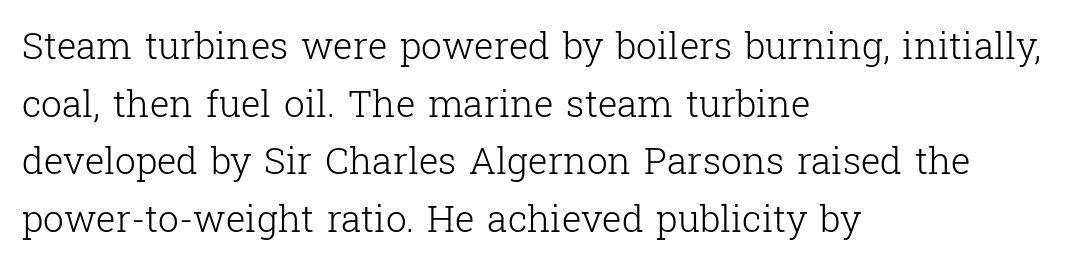
{"serif": "yes", "italic": "no", "bold": "no", "weight": "light", "width": "normal", "stroke_contrast": "low", "x_height": "medium", "monospaced": "no", "underline": "no", "align": "left", "line_spacing": "normal", "line_spacing_ratio": 1.56, "letter_spacing": "normal", "letter_spacing_em": 0.0, "glyph_px": 37}
